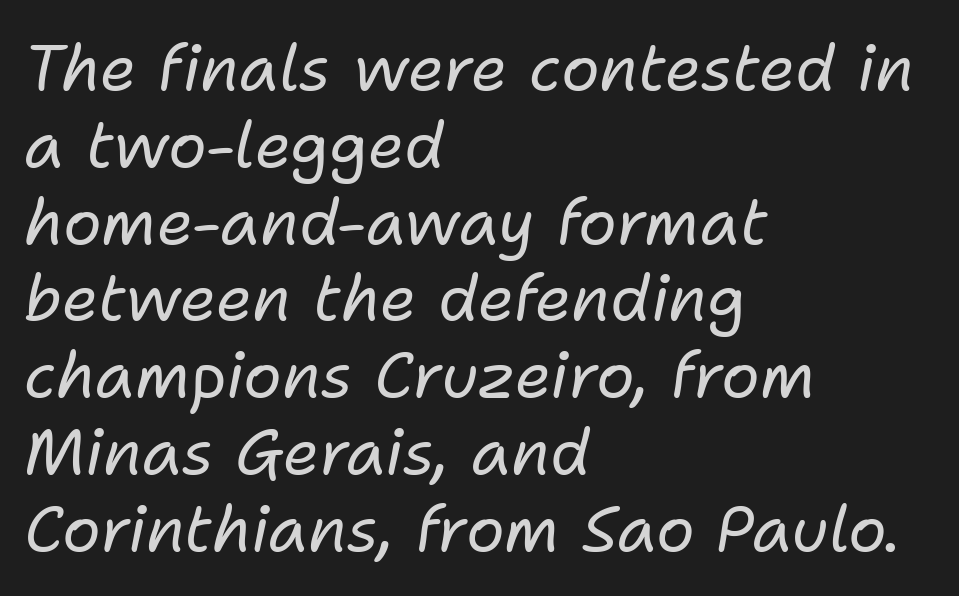
The image shows 64 px regular-weight type, italic (leaning right); set left-aligned, line spacing 1.2x, normal letter spacing, not underlined; low stroke contrast and a medium x-height.
